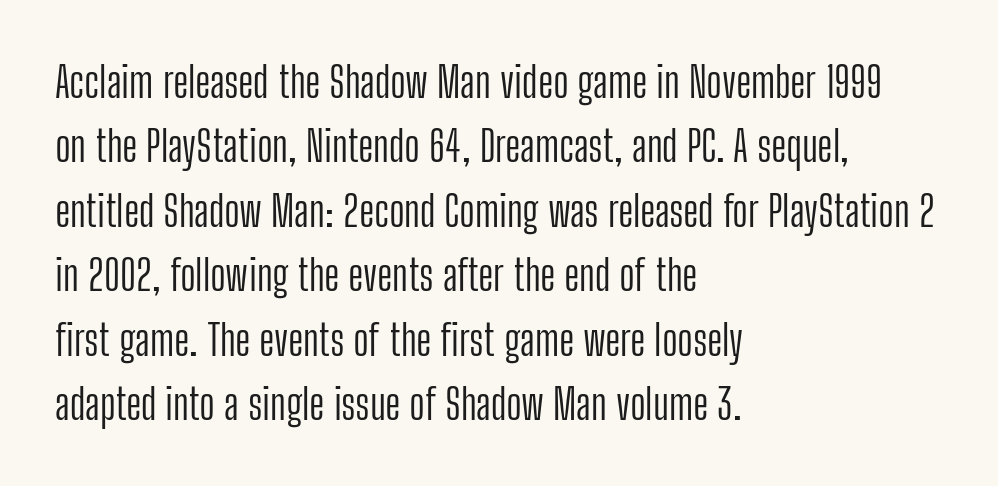
{"serif": "no", "italic": "no", "bold": "no", "weight": "light", "width": "condensed", "stroke_contrast": "low", "x_height": "medium", "monospaced": "no", "underline": "no", "align": "left", "line_spacing": "normal", "line_spacing_ratio": 1.5, "letter_spacing": "normal", "letter_spacing_em": 0.0, "glyph_px": 43}
